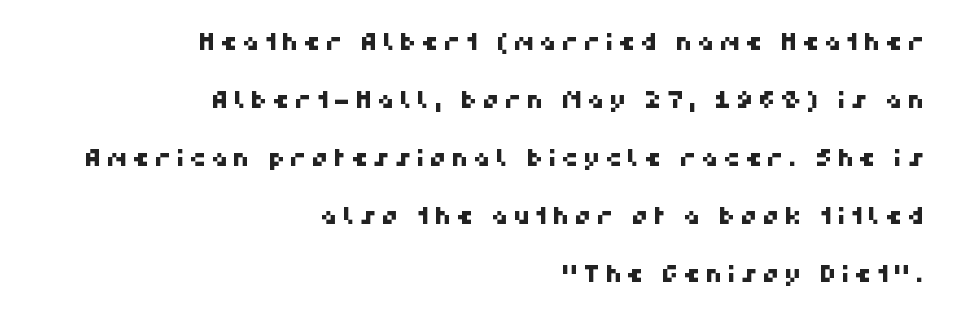
Q: Is the text underlined? A: No.
Q: How is the paragraph aligned? A: Right-aligned.
Q: Is the spacing between lines tight, normal or loose? A: Loose.
